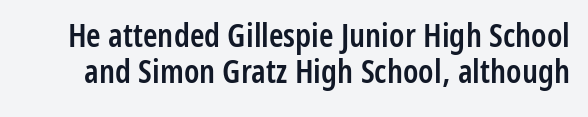
Do the characters align in a grid? No, the font is proportional. The strokes are fattened partway — semibold, not bold. Compared with typical paragraphs, the rows here are closer together. Decoration check: the copy has no underline. Font category for this specimen: sans-serif. The face used here is rendered with its standard letterfit.
